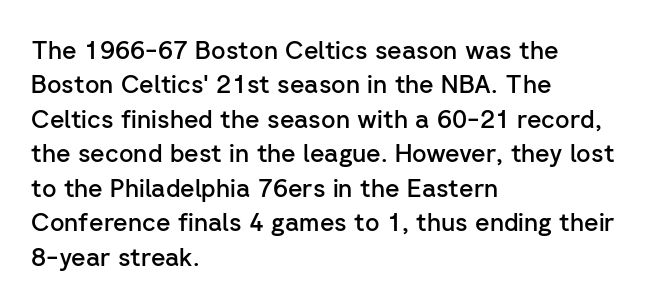
Q: Is the text bold? A: Semi-bold.
Q: Is the text italic (slanted)? A: No, it is upright.
Q: Is the text underlined? A: No.
Q: How is the paragraph aligned? A: Left-aligned.
Q: Is the spacing between letters normal or unusually wide? A: Normal.
Q: Is the spacing between lines tight, normal or loose? A: Normal.
